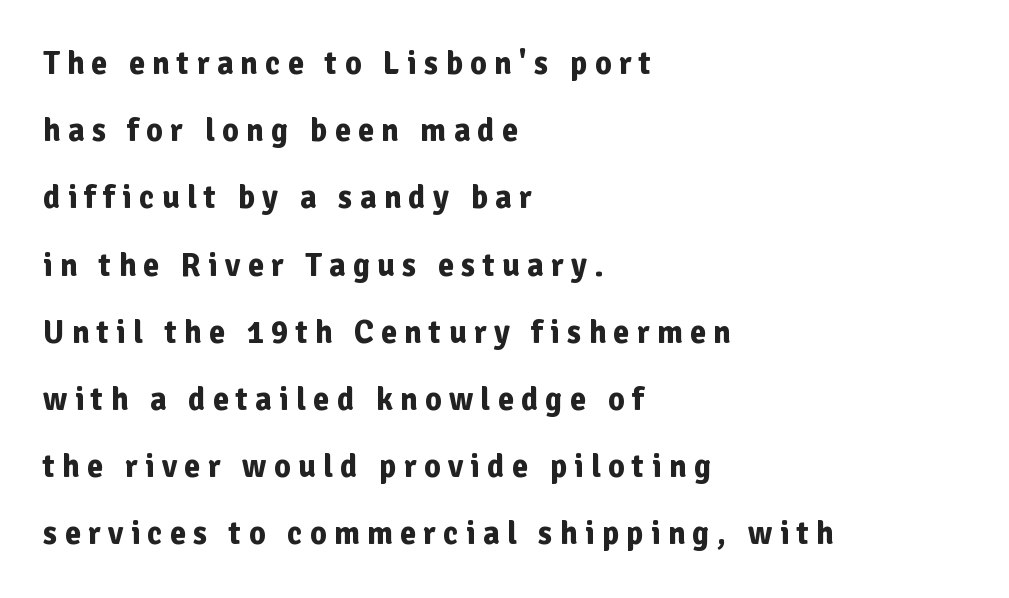
Q: Is the text bold? A: Yes.
Q: Is the text italic (slanted)? A: No, it is upright.
Q: Is the typeface a serif or a sans-serif typeface? A: Sans-serif.
Q: Is the text underlined? A: No.
Q: How is the paragraph aligned? A: Left-aligned.
Q: Is the spacing between letters normal or unusually wide? A: Unusually wide.
Q: Is the spacing between lines tight, normal or loose? A: Loose.
Q: Width (condensed, normal, or wide)? A: Normal.
Q: Stroke contrast? A: Low.
Q: x-height? A: Medium.
Q: Monospaced? A: No.
